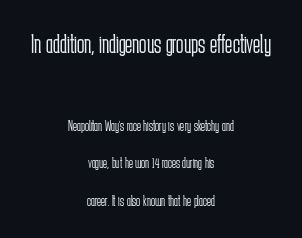
The image shows 27 px text type, upright; set centered, loose line spacing (2.49x), normal letter spacing, not underlined; the first (top) block is 1.8x larger.
